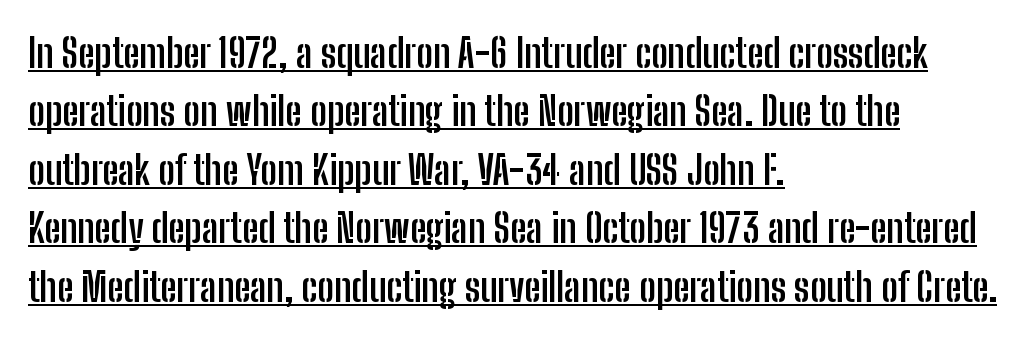
Q: Is the text bold? A: Yes.
Q: Is the text italic (slanted)? A: No, it is upright.
Q: Is the typeface a serif or a sans-serif typeface? A: Sans-serif.
Q: Is the text underlined? A: Yes.
Q: How is the paragraph aligned? A: Left-aligned.
Q: Is the spacing between letters normal or unusually wide? A: Normal.
Q: Is the spacing between lines tight, normal or loose? A: Normal.
Q: Width (condensed, normal, or wide)? A: Condensed.
Q: Stroke contrast? A: Low.
Q: x-height? A: Medium.
Q: Monospaced? A: No.
